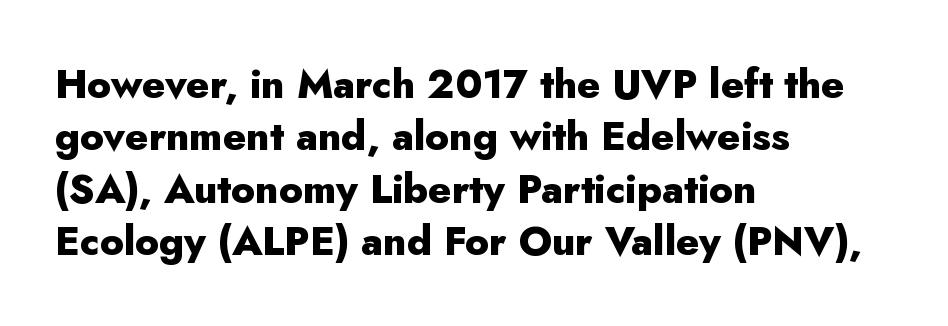
Each letter keeps its own natural width here, so spacing adapts to shape. Observe the absence of serifs on each vertical stroke in this sample. If you drew a ruler down the left edge, every line would touch it. The area under the type is left untouched. Regular leading. Is the letter spacing exaggerated? No — it looks like the ordinary default.
